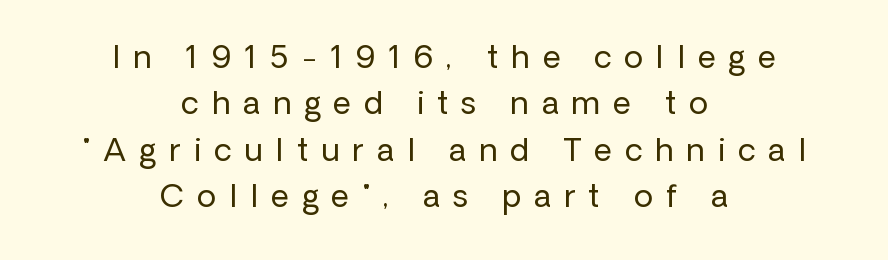
Letters have the restrained weight of plain body copy at most. Does extra space separate the letters? Yes, quite a lot of it. Line spacing here is normal. Neither beginnings nor endings align; midpoints do. The characters display no serif detailing; their extremities are plain.
